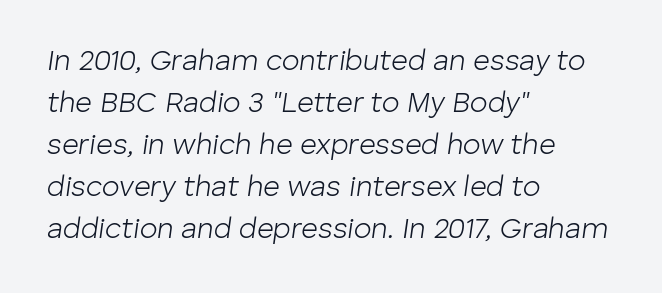
{"italic": "yes", "lean": "right", "slant_degrees": 8, "bold": "no", "weight": "light", "width": "normal", "stroke_contrast": "low", "x_height": "medium", "monospaced": "no", "underline": "no", "align": "left", "line_spacing": "normal", "line_spacing_ratio": 1.45, "letter_spacing": "normal", "letter_spacing_em": 0.0, "glyph_px": 29}
